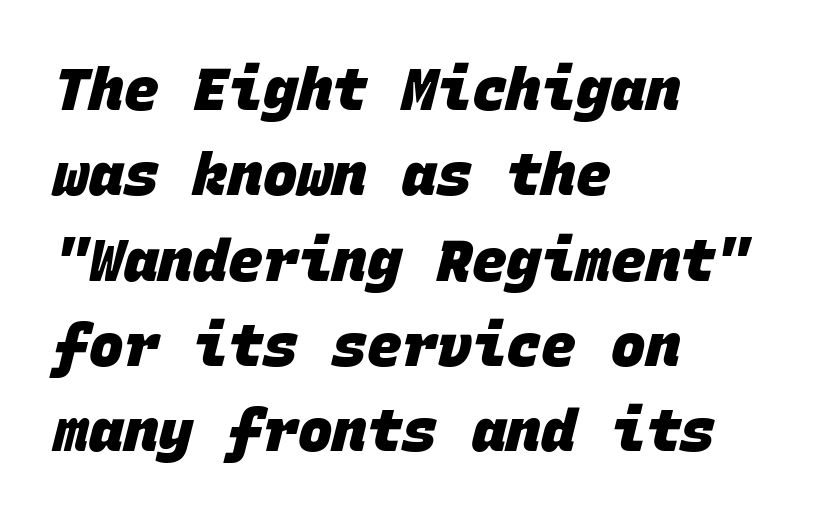
Q: Is the text bold? A: Yes.
Q: Is the typeface a serif or a sans-serif typeface? A: Sans-serif.
Q: Is the text underlined? A: No.
Q: How is the paragraph aligned? A: Left-aligned.
Q: Is the spacing between letters normal or unusually wide? A: Normal.
Q: Is the spacing between lines tight, normal or loose? A: Normal.
Q: Width (condensed, normal, or wide)? A: Normal.
Q: Stroke contrast? A: Low.
Q: x-height? A: Large.
Q: Monospaced? A: Yes.
